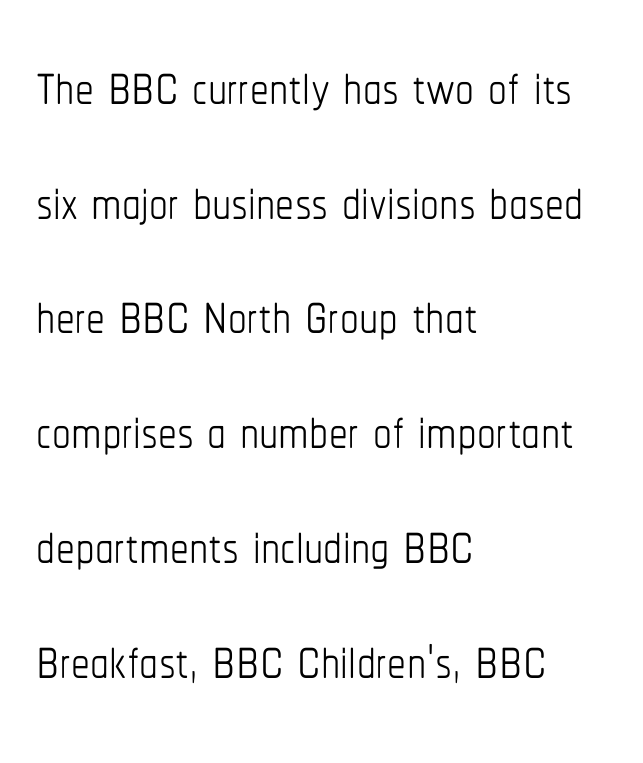
{"italic": "no", "bold": "no", "weight": "thin", "width": "condensed", "stroke_contrast": "low", "x_height": "medium", "monospaced": "no", "underline": "no", "align": "left", "line_spacing": "normal", "line_spacing_ratio": 1.53, "letter_spacing": "normal", "letter_spacing_em": 0.0, "glyph_px": 75}
